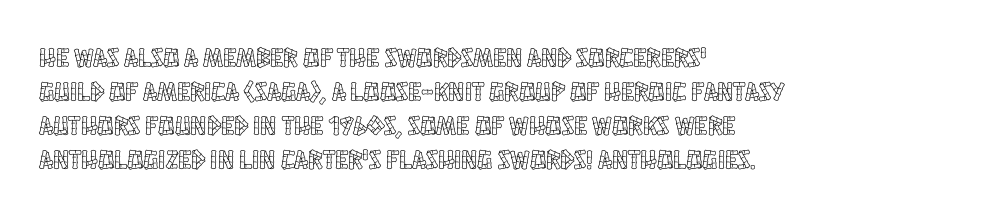
{"italic": "no", "underline": "no", "align": "left", "line_spacing": "normal", "line_spacing_ratio": 1.26, "letter_spacing": "normal", "letter_spacing_em": 0.0, "glyph_px": 27}
